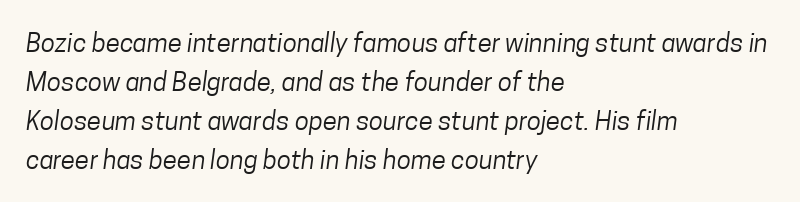
Q: Is the text bold? A: No.
Q: Is the text underlined? A: No.
Q: How is the paragraph aligned? A: Left-aligned.
Q: Is the spacing between letters normal or unusually wide? A: Normal.
Q: Is the spacing between lines tight, normal or loose? A: Normal.
